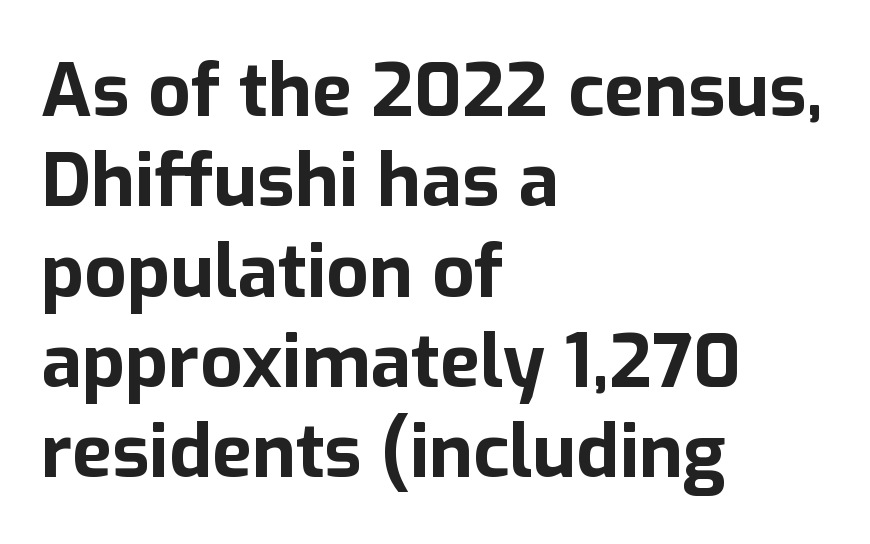
{"serif": "no", "italic": "no", "bold": "yes", "weight": "bold", "width": "normal", "stroke_contrast": "low", "x_height": "medium", "monospaced": "no", "underline": "no", "align": "left", "line_spacing_ratio": 1.22, "letter_spacing": "normal", "letter_spacing_em": 0.0, "glyph_px": 74}
